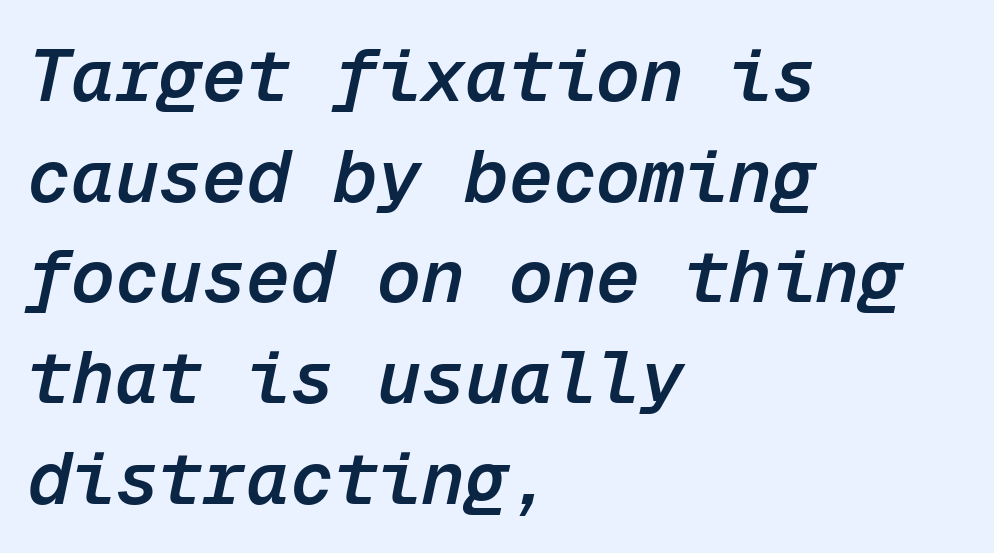
Q: Is the text bold? A: Semi-bold.
Q: Is the text italic (slanted)? A: Yes, it leans right by about 12 degrees.
Q: Is the text underlined? A: No.
Q: How is the paragraph aligned? A: Left-aligned.
Q: Is the spacing between letters normal or unusually wide? A: Normal.
Q: Is the spacing between lines tight, normal or loose? A: Normal.
Q: Width (condensed, normal, or wide)? A: Normal.
Q: Stroke contrast? A: Low.
Q: x-height? A: Medium.
Q: Monospaced? A: Yes.
